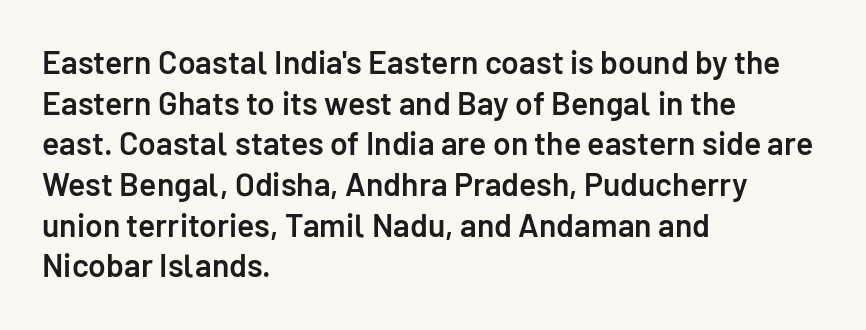
The letterforms sit shoulder to shoulder at normal distance. Every stem runs plumb, perpendicular to the baseline. Lines of text with bare space underneath. Vertical spacing — default.
